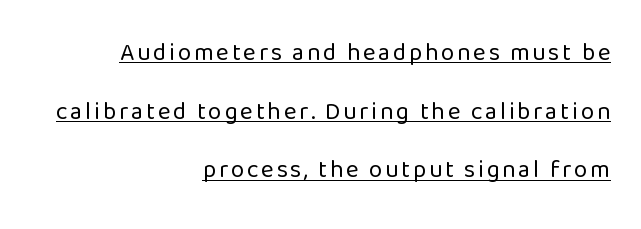
{"italic": "no", "bold": "no", "underline": "yes", "align": "right", "line_spacing": "loose", "line_spacing_ratio": 2.44, "glyph_px": 24}
